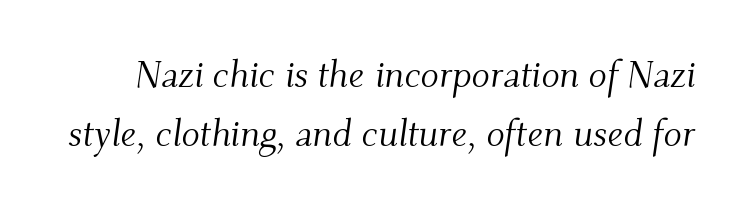
Q: Is the text bold? A: No.
Q: Is the text italic (slanted)? A: Yes, it leans right by about 9 degrees.
Q: Is the typeface a serif or a sans-serif typeface? A: Serif.
Q: Is the text underlined? A: No.
Q: Is the spacing between letters normal or unusually wide? A: Normal.
Q: Is the spacing between lines tight, normal or loose? A: Normal.
Q: Width (condensed, normal, or wide)? A: Normal.
Q: Stroke contrast? A: Medium.
Q: x-height? A: Small.
Q: Monospaced? A: No.
